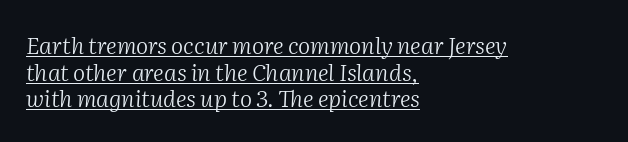
{"italic": "yes", "lean": "right", "slant_degrees": 2, "bold": "no", "underline": "yes", "align": "left", "line_spacing_ratio": 1.16, "letter_spacing": "normal", "letter_spacing_em": 0.0, "glyph_px": 23}
